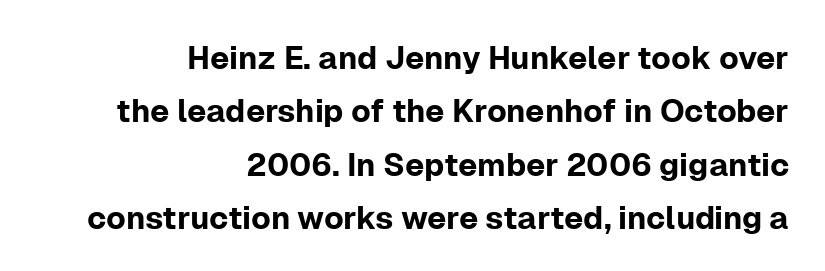
This sample uses plain, unmodified letter spacing. Only glyphs here, with clear space below each row. Notice how the stems are strictly vertical — no italics here. The letters advance in unequal steps, a hallmark of proportional type. Layout note: lines flush right. A normal amount of white space separates one row of letters from the next.
